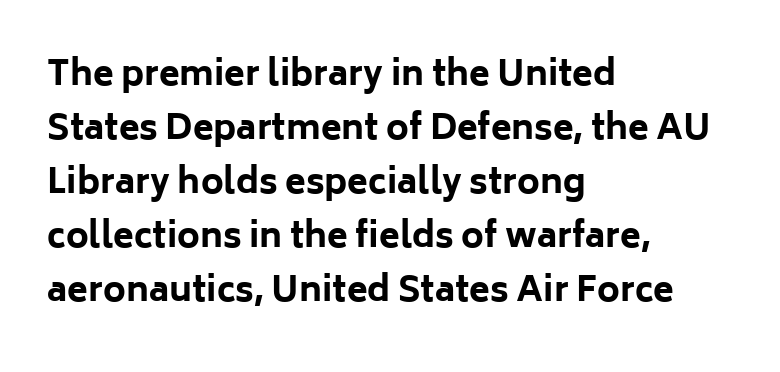
The image shows 34 px bold sans-serif type, upright; set left-aligned, normal line spacing (1.59x), normal letter spacing, not underlined; low stroke contrast and a medium x-height.
